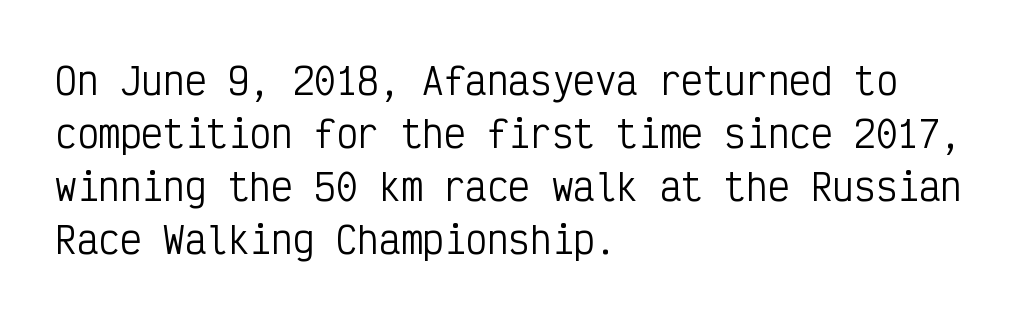
{"serif": "no", "italic": "no", "bold": "no", "weight": "regular", "width": "condensed", "stroke_contrast": "low", "x_height": "medium", "monospaced": "yes", "underline": "no", "align": "left", "line_spacing": "normal", "line_spacing_ratio": 1.47, "letter_spacing": "normal", "letter_spacing_em": 0.0, "glyph_px": 36}
